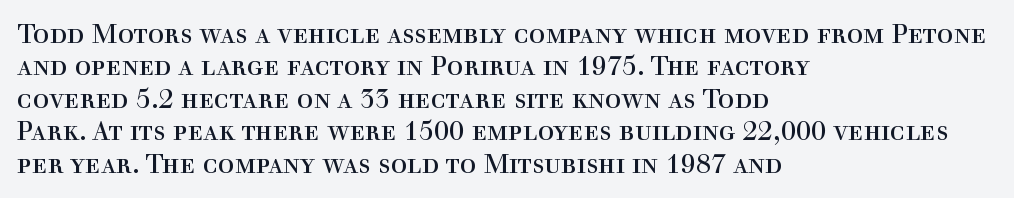
Q: Is the text bold? A: No.
Q: Is the text italic (slanted)? A: No, it is upright.
Q: Is the text underlined? A: No.
Q: How is the paragraph aligned? A: Left-aligned.
Q: Is the spacing between letters normal or unusually wide? A: Normal.
